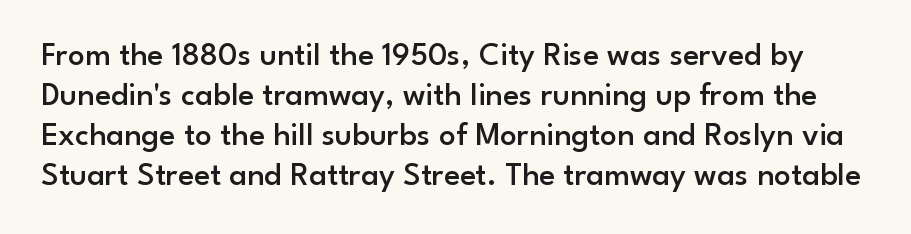
The image shows 33 px semibold sans-serif type, upright; set line spacing 1.21x, normal letter spacing, not underlined; low stroke contrast and a small x-height.
